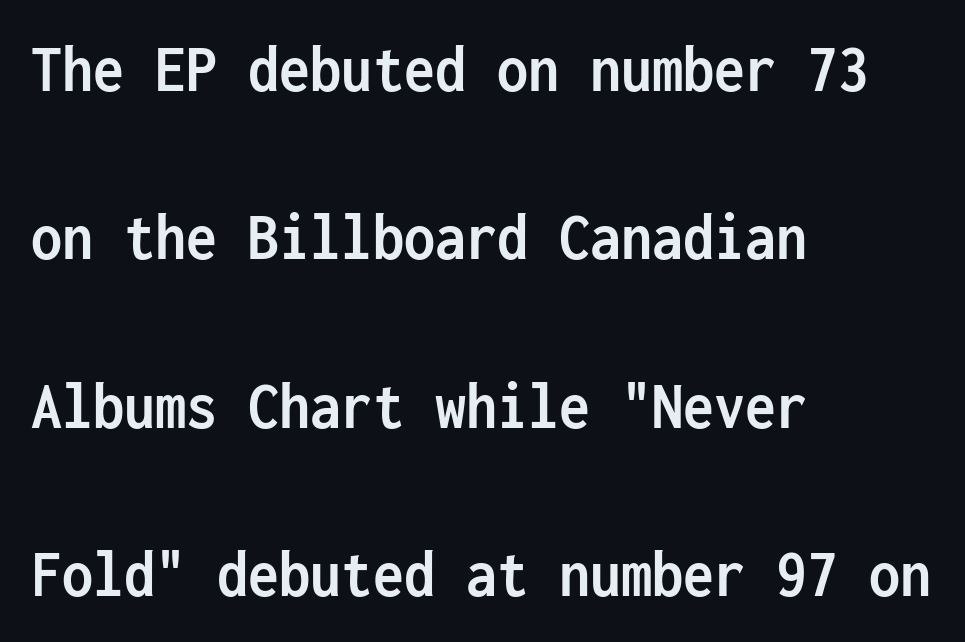
The image shows 69 px semibold, condensed sans-serif type, upright, monospaced; set left-aligned, loose line spacing (2.44x), normal letter spacing, not underlined; low stroke contrast and a medium x-height.
